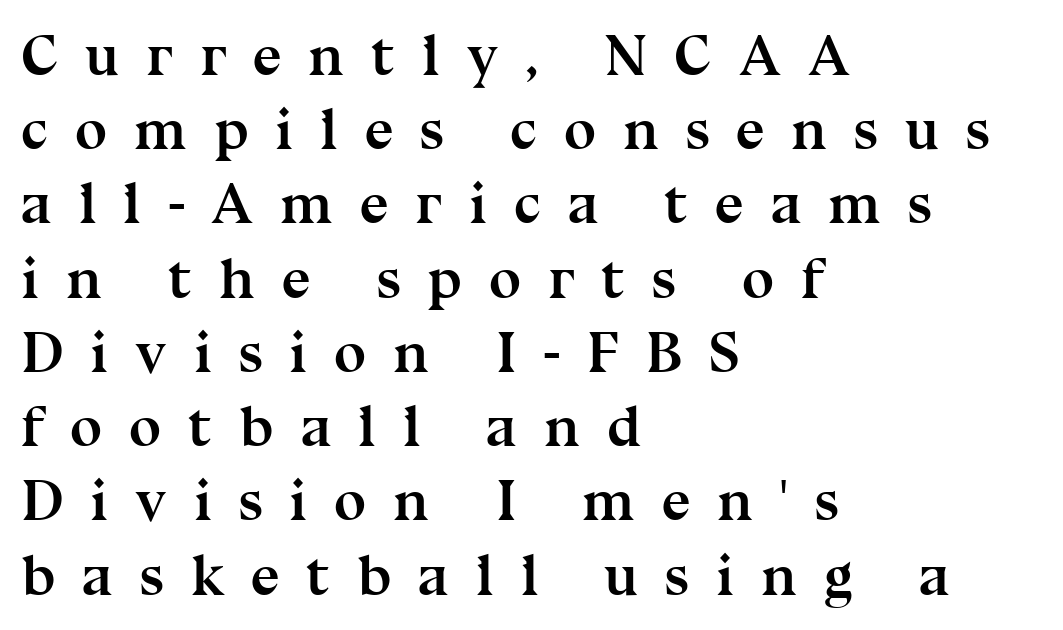
{"serif": "yes", "italic": "no", "bold": "yes", "weight": "semibold", "width": "normal", "stroke_contrast": "medium", "x_height": "medium", "monospaced": "no", "underline": "no", "align": "left", "line_spacing": "normal", "line_spacing_ratio": 1.28, "letter_spacing": "wide", "letter_spacing_em": 0.46, "glyph_px": 58}
